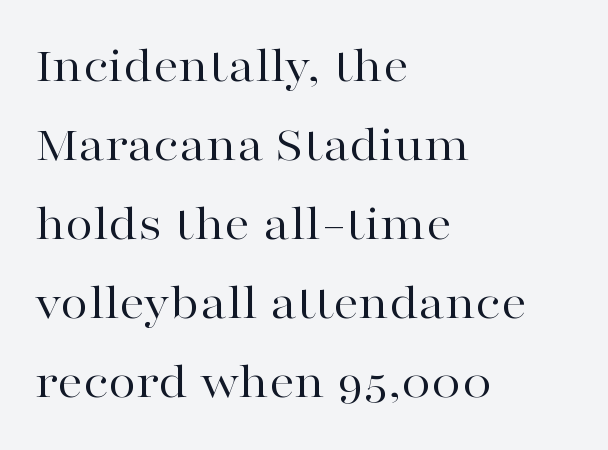
The image shows 51 px regular-weight, wide serif type, upright; set left-aligned, normal line spacing (1.55x), normal letter spacing, not underlined; high stroke contrast and a medium x-height.
